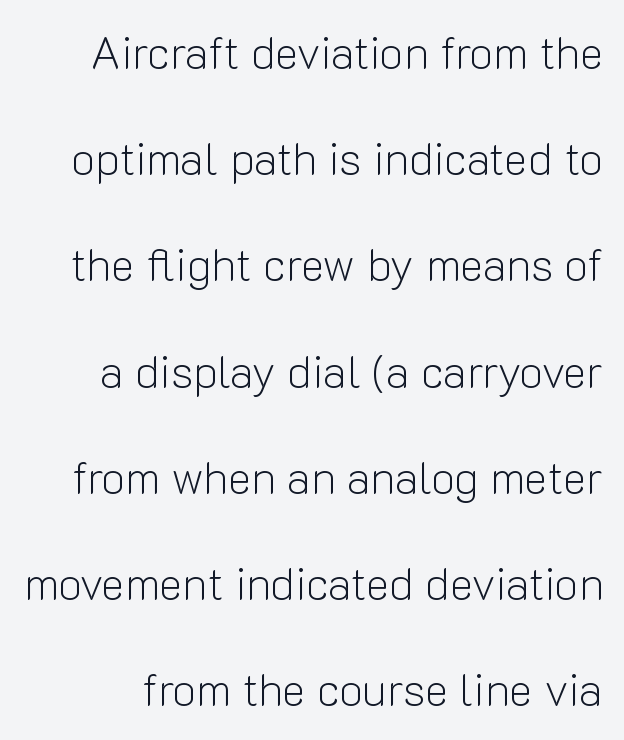
The image shows 45 px light sans-serif type, upright; set loose line spacing (2.36x), normal letter spacing, not underlined; low stroke contrast and a medium x-height.
